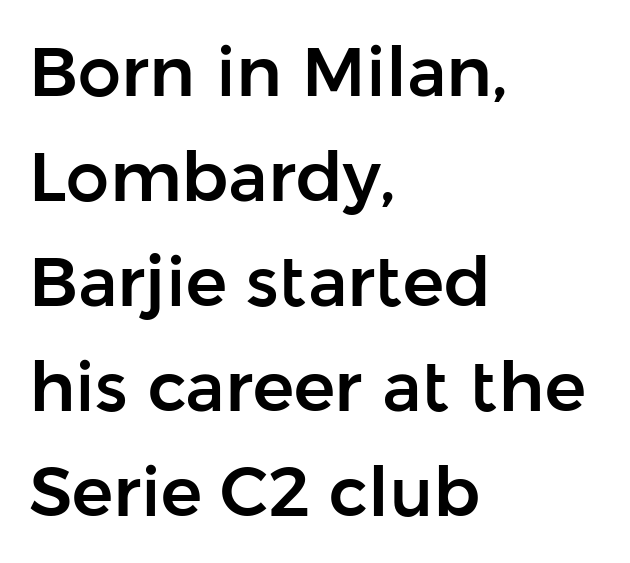
{"serif": "no", "italic": "no", "width": "normal", "stroke_contrast": "low", "x_height": "medium", "monospaced": "no", "underline": "no", "align": "left", "line_spacing": "normal", "line_spacing_ratio": 1.52, "letter_spacing": "normal", "letter_spacing_em": 0.0, "glyph_px": 69}
